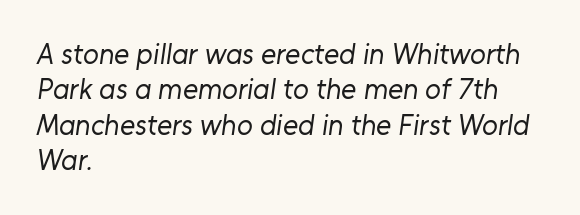
Reading down the block, your eye returns to a fixed left position each line. No letter is thick-stroked: the sample isn't bold. Anything drawn beneath the words? Only blank space. Character widths vary here, with narrow letters taking less room than wide ones. Nobody touched the tracking dial on this one. You can tell from the bare stems that sans-serif type was used.
